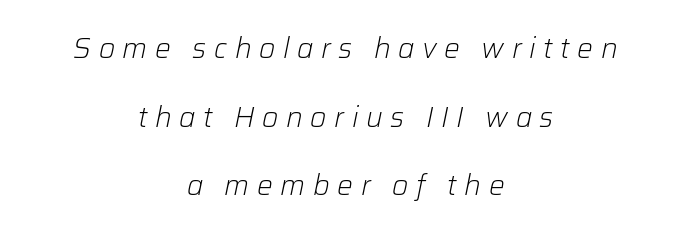
Each new line begins a long way beneath the previous one. Notice how the stems are inclined rather than vertical — that's the hallmark of italics. Line starts and ends both wander, symmetrically. Each word looks stretched out because of the extra space between its letters. Just letters on the line, the space beneath them empty.
